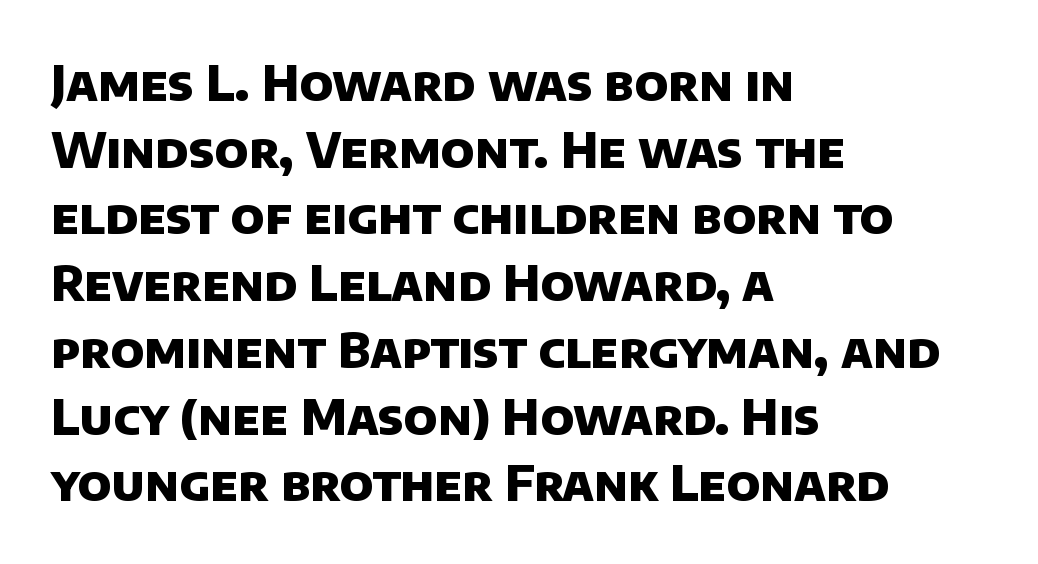
The image shows 48 px heavy sans-serif type; set left-aligned, normal line spacing (1.39x), normal letter spacing, not underlined; low stroke contrast and a large x-height.
